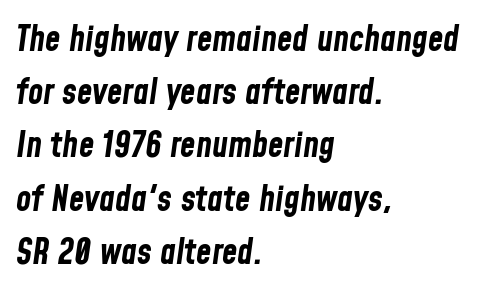
Bold? Absolutely — the strokes are thick and heavy. Whoever set this chose a conventional vertical rhythm. The glyphs are unaccompanied by any horizontal stroke below them. Observe the lean: these are italic letterforms. Here the glyphs are tracked normally, forming tight word shapes.
